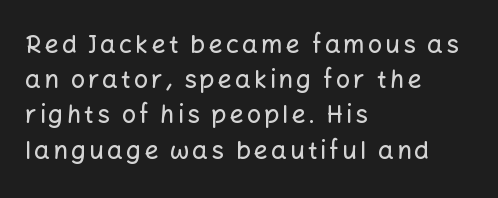
One glance says typical: line gaps are just what's usual. Reading down the block, your eye returns to a fixed left position each line. Descenders are the only things crossing below the line. Every character sits straight up, as roman type does.
